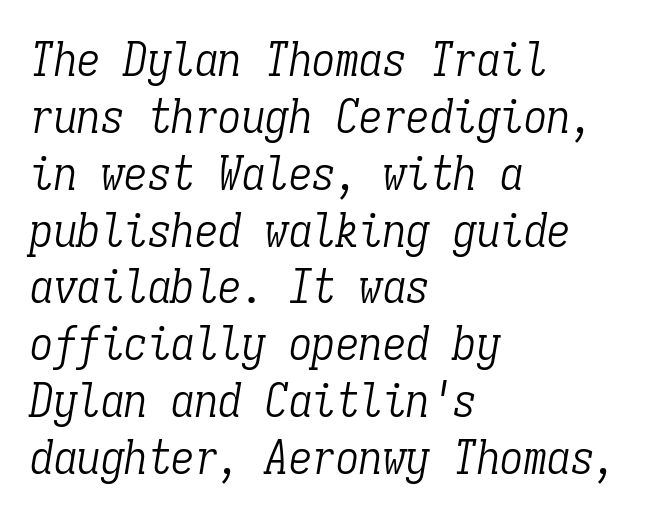
Q: Is the text bold? A: No.
Q: Is the text italic (slanted)? A: Yes, it leans right by about 9 degrees.
Q: Is the typeface a serif or a sans-serif typeface? A: Serif.
Q: Is the text underlined? A: No.
Q: How is the paragraph aligned? A: Left-aligned.
Q: Is the spacing between letters normal or unusually wide? A: Normal.
Q: Width (condensed, normal, or wide)? A: Condensed.
Q: Stroke contrast? A: Low.
Q: x-height? A: Medium.
Q: Monospaced? A: Yes.
